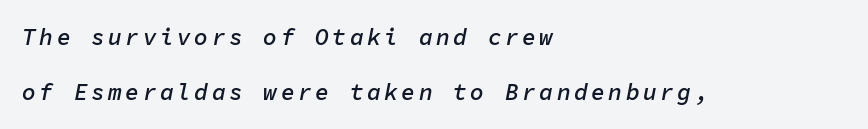
The image shows 23 px text type, italic (leaning right); set left-aligned, loose line spacing (2.37x), not underlined.
